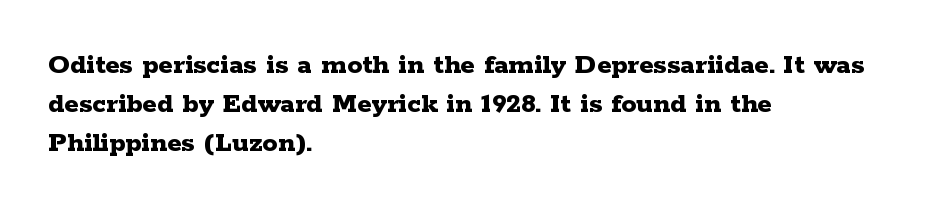
Q: Is the text bold? A: Yes.
Q: Is the text italic (slanted)? A: No, it is upright.
Q: Is the typeface a serif or a sans-serif typeface? A: Serif.
Q: Is the text underlined? A: No.
Q: How is the paragraph aligned? A: Left-aligned.
Q: Is the spacing between letters normal or unusually wide? A: Normal.
Q: Is the spacing between lines tight, normal or loose? A: Normal.
Q: Width (condensed, normal, or wide)? A: Wide.
Q: Stroke contrast? A: Low.
Q: x-height? A: Medium.
Q: Monospaced? A: No.
